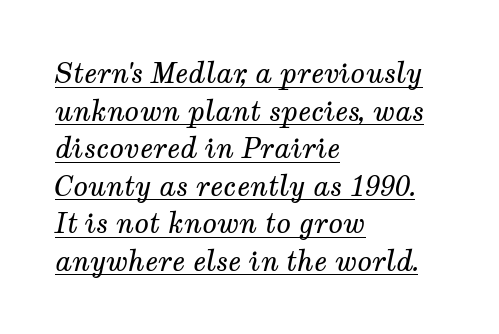
{"italic": "yes", "lean": "right", "slant_degrees": 12, "bold": "no", "underline": "yes", "align": "left", "line_spacing": "normal", "line_spacing_ratio": 1.39, "letter_spacing": "normal", "letter_spacing_em": 0.0, "glyph_px": 27}
